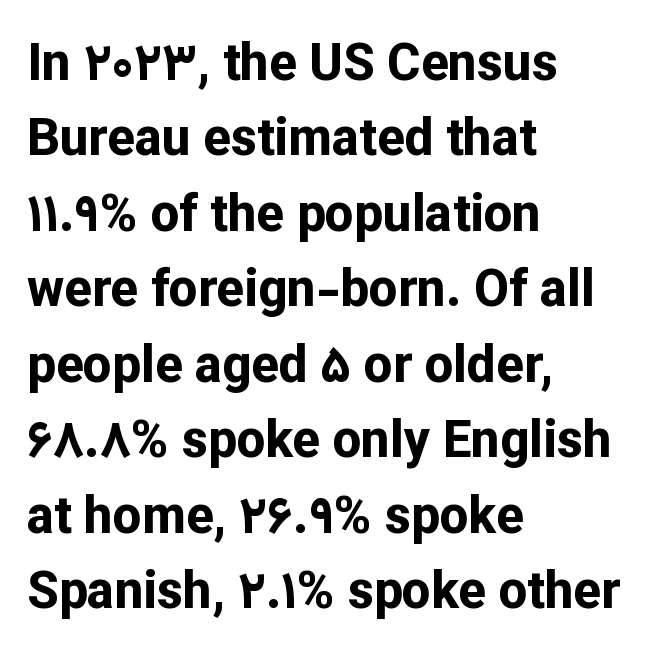
Each word holds together tightly as a unit, with standard inter-letter gaps. Each letter keeps its own natural width here, so spacing adapts to shape. Is the type bold? Yes — the strokes are clearly thick and heavy. Nothing sits at the stroke ends, so this counts as sans-serif. Posture: upright roman.
